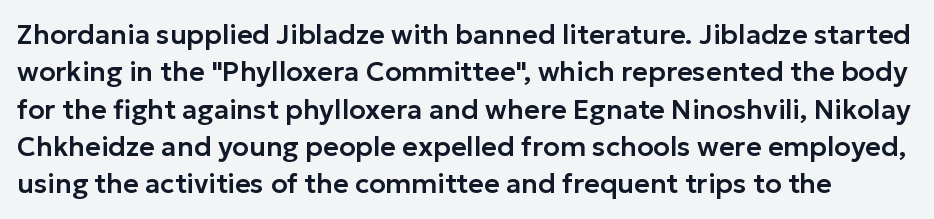
The passage shown is not underscored anywhere. What's the leading like? Ordinary, nothing unusual. The horizontal fit of the characters is conventional and even. Nope, not italic — everything's standing straight.
